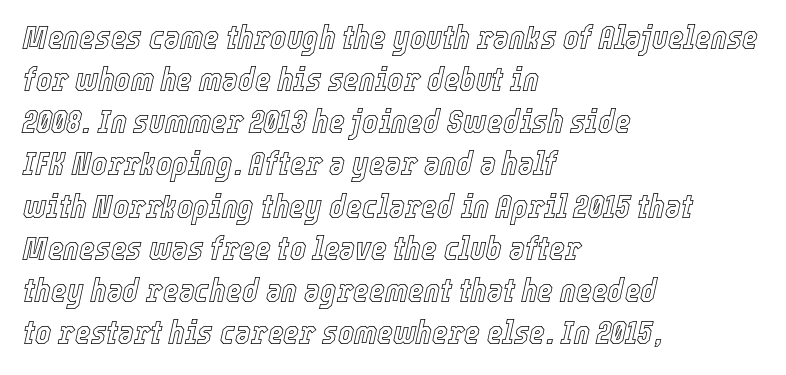
The image shows 34 px condensed type, italic (leaning right); set left-aligned, line spacing 1.24x, normal letter spacing, not underlined; a medium x-height.
